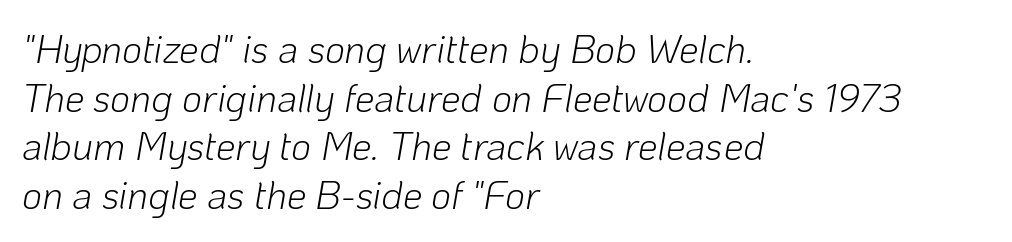
Ink coverage per letter is moderate at most. A student would call this left alignment; a typographer would say flush left, rag right. Glance below the letters and you will spot only blank space. This sample uses plain, unmodified letter spacing.
